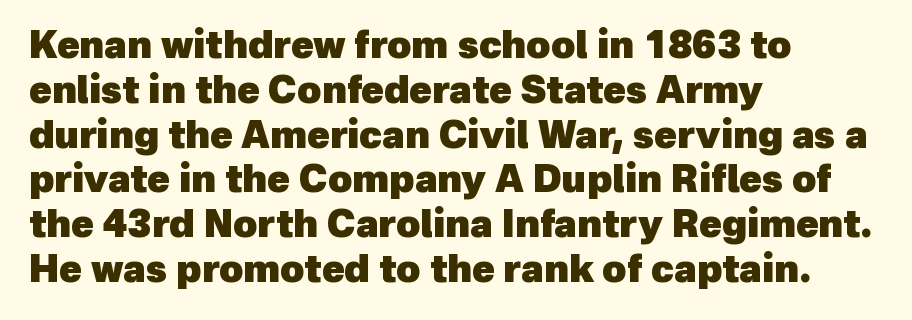
Visually the block forms a straight wall on the left and a jagged coastline on the right. Pretty heavy lettering here — definitely bold. Unlike a traditional serif, this face leaves its strokes unadorned. A bare baseline throughout the passage. The letters advance in unequal steps, a hallmark of proportional type. What stands out about the letter spacing? Nothing — it is the standard amount.
